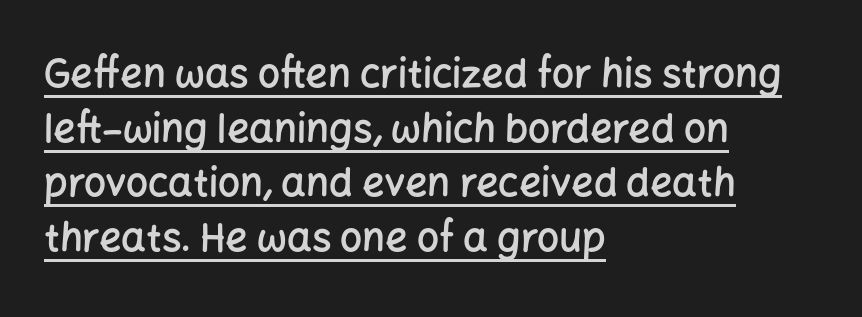
Is this a fixed-width face? No — the glyphs have proportional, varying widths. One glance says typical: line gaps are just what's usual. Every character sits straight up, as roman type does. Look at the bottom of the vertical strokes: they stop flat, with no serifs. Tracking here is standard; glyphs follow each other at the usual distance. Does the weight exceed regular? Yes, but only to semibold.
